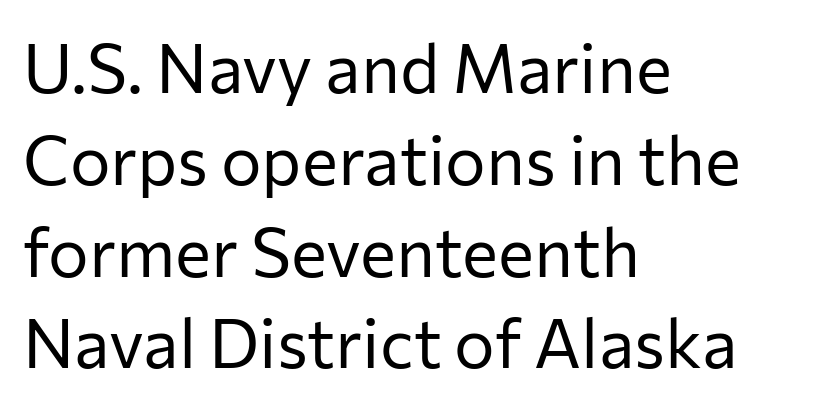
The letters stand upright; this is a roman face. A typesetter would call this proportional, since set widths differ per character. Is there much room between lines? A standard amount, neither cramped nor airy. The rendering anchors every line to the left-hand side. Is this a heavy cut? Hardly; it is regular or lighter.
